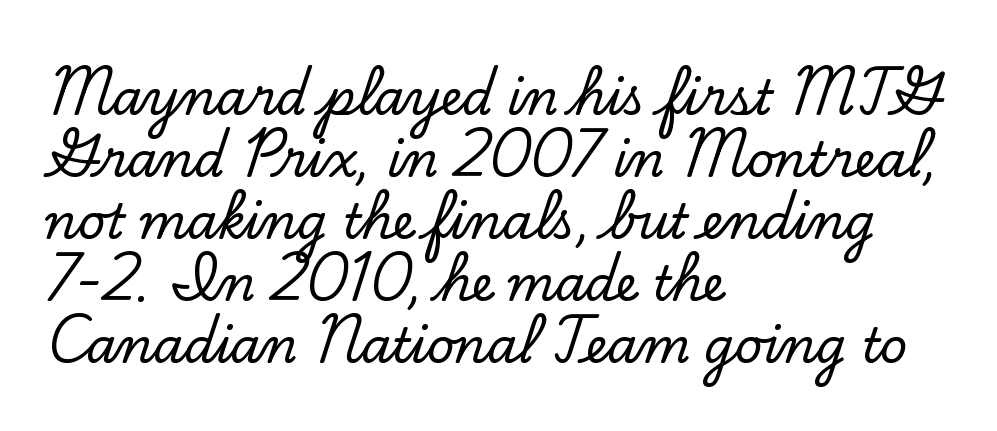
The image shows 48 px serif type; set left-aligned, normal line spacing (1.29x), normal letter spacing, not underlined; low stroke contrast and a small x-height.
